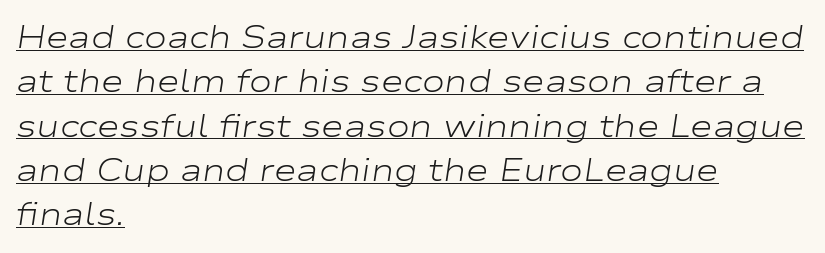
The line texture is even and compact thanks to regular tracking. Varying glyph widths throughout — classic text-font behaviour. The face used here has a pronounced slope to its letters. These glyphs show unthickened strokes, regular width or finer. Does the copy run flush right? No — it runs flush left. This sample carries an underscore along the baseline area.
